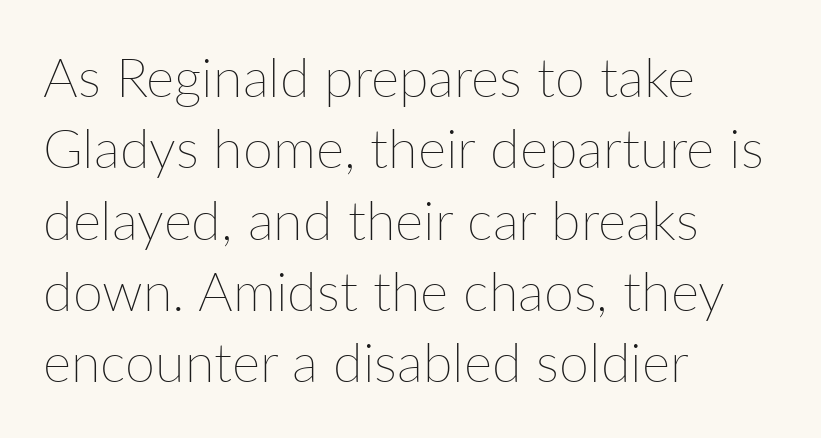
Think of a printed novel: that variable character pitch is what you see here. The horizontal fit of the characters is conventional and even. Do the letters lean? They stand straight. Typeset ragged right — the left edge is the straight one.
